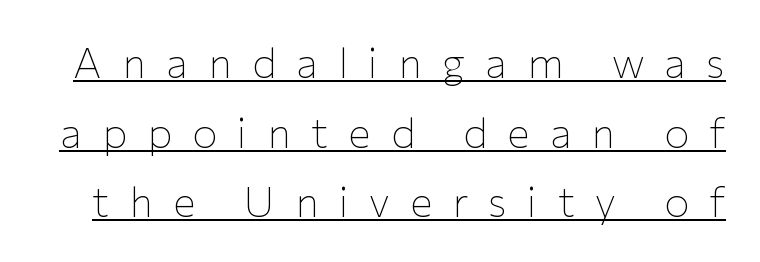
Leading matches the norm, producing a regular column. The axis of the letterforms is exactly vertical. Typographically, this falls in the sans-serif category. The typesetter has applied underlining to the passage shown. Is the stroke heavy? The answer is a plain regular-or-lighter.
